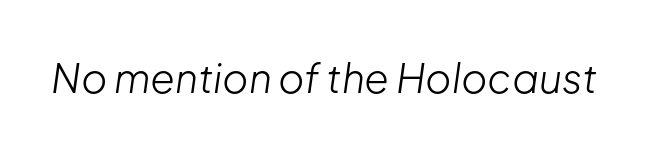
The image shows 40 px light type, italic (leaning right); set normal letter spacing, not underlined; low stroke contrast and a medium x-height.
